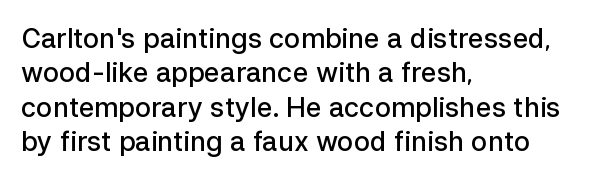
The image shows 27 px text type, upright; set left-aligned, normal line spacing (1.27x), normal letter spacing, not underlined.
